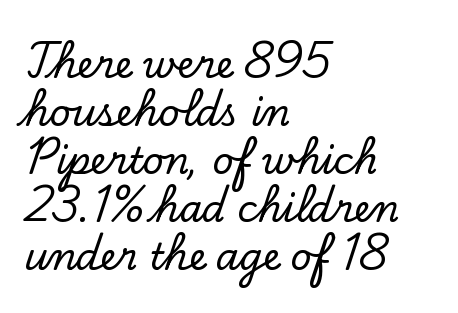
The image shows 37 px serif type; set left-aligned, normal line spacing (1.3x), normal letter spacing, not underlined; low stroke contrast and a small x-height.
